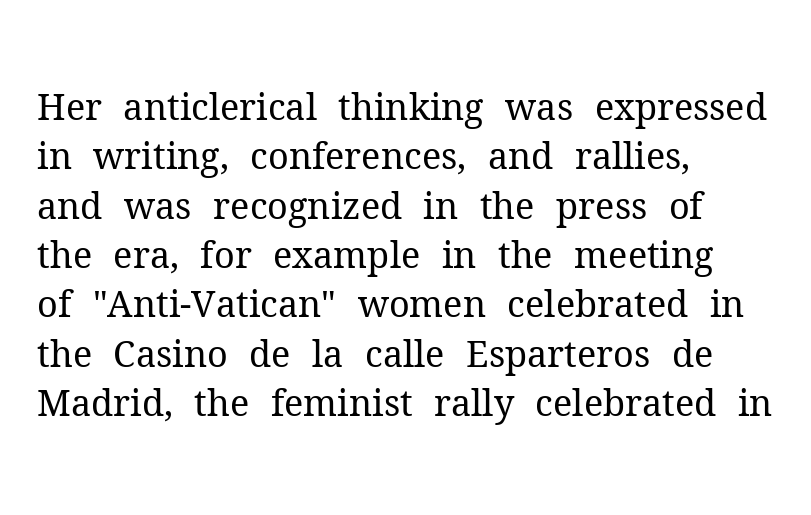
The image shows 36 px regular-weight serif type, upright; set left-aligned, normal line spacing (1.37x), normal letter spacing, not underlined; medium stroke contrast and a medium x-height.
